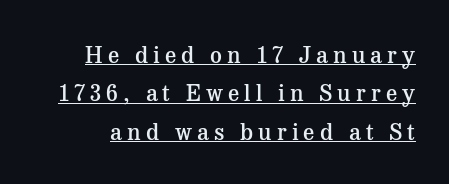
A bit beefed up — I'd call it semibold rather than bold. Vertically, the passage feels balanced, rows spaced as you'd expect. Honestly, the letter spacing is so wide it's the main thing you notice. The sample's only ornament is a line tracing under the words. Does the lettering tilt? It doesn't — this is upright.
